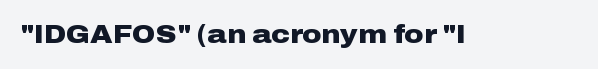
{"italic": "no", "bold": "yes", "underline": "no", "letter_spacing": "normal", "letter_spacing_em": 0.0, "glyph_px": 26}
